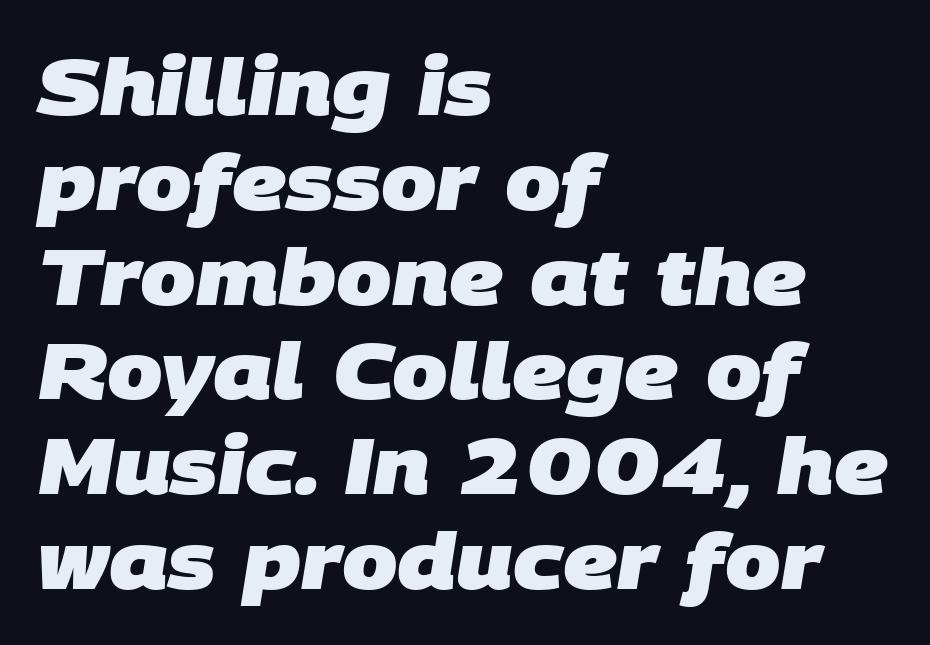
The image shows 79 px heavy sans-serif type; set left-aligned, line spacing 1.2x, normal letter spacing, not underlined; low stroke contrast and a large x-height.
